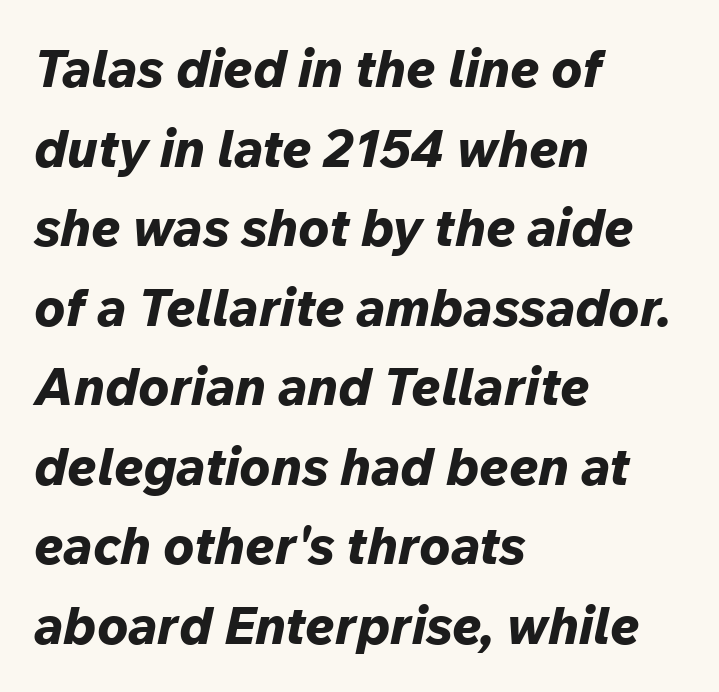
The image shows 52 px bold type, italic (leaning right); set left-aligned, normal line spacing (1.53x), normal letter spacing, not underlined; low stroke contrast and a medium x-height.
